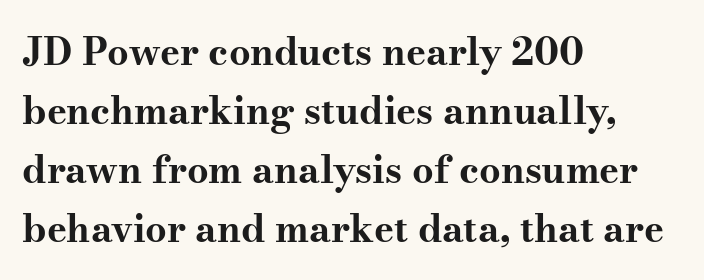
Q: Is the text bold? A: Yes.
Q: Is the text italic (slanted)? A: No, it is upright.
Q: Is the typeface a serif or a sans-serif typeface? A: Serif.
Q: Is the text underlined? A: No.
Q: How is the paragraph aligned? A: Left-aligned.
Q: Is the spacing between letters normal or unusually wide? A: Normal.
Q: Is the spacing between lines tight, normal or loose? A: Normal.
Q: Width (condensed, normal, or wide)? A: Wide.
Q: Stroke contrast? A: Medium.
Q: x-height? A: Small.
Q: Monospaced? A: No.
